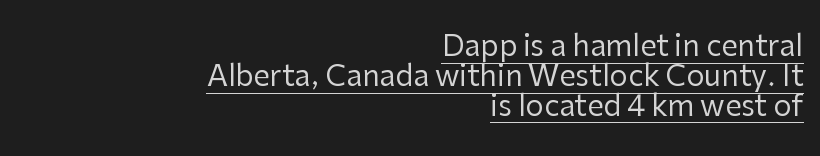
These characters rest on top of a visible drawn line. The letters advance in unequal steps, a hallmark of proportional type. In CSS terms this would be text-align: right. Does the type have serifs? No, each stem ends abruptly. Spacing between characters is what you'd get straight out of the box. Is there any slant? The stems are plumb.
